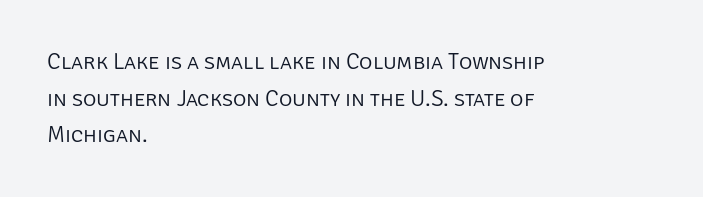
Q: Is the text bold? A: No.
Q: Is the text italic (slanted)? A: No, it is upright.
Q: Is the text underlined? A: No.
Q: How is the paragraph aligned? A: Left-aligned.
Q: Is the spacing between letters normal or unusually wide? A: Normal.
Q: Is the spacing between lines tight, normal or loose? A: Normal.
